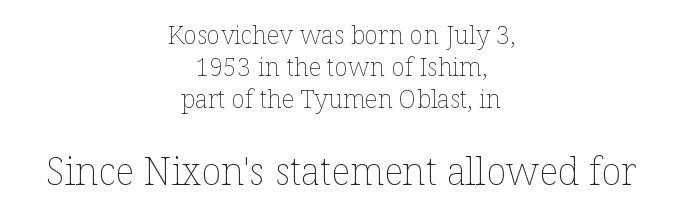
Q: Is the text bold? A: No.
Q: Is the text italic (slanted)? A: No, it is upright.
Q: Is the text underlined? A: No.
Q: How is the paragraph aligned? A: Centered.
Q: Is the spacing between letters normal or unusually wide? A: Normal.
Q: Is the spacing between lines tight, normal or loose? A: Normal.
Q: Which block of text is set in a larger size, the first (top) or the second (bottom)? A: The second (bottom) one.
Q: Width (condensed, normal, or wide)? A: Normal.
Q: Stroke contrast? A: Low.
Q: x-height? A: Medium.
Q: Monospaced? A: No.
